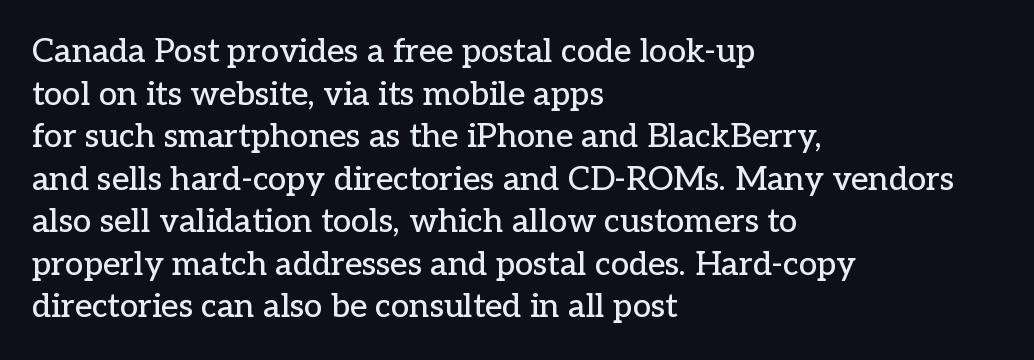
The image shows 33 px serif type, upright; set left-aligned, normal line spacing (1.29x), normal letter spacing, not underlined; low stroke contrast and a medium x-height.
